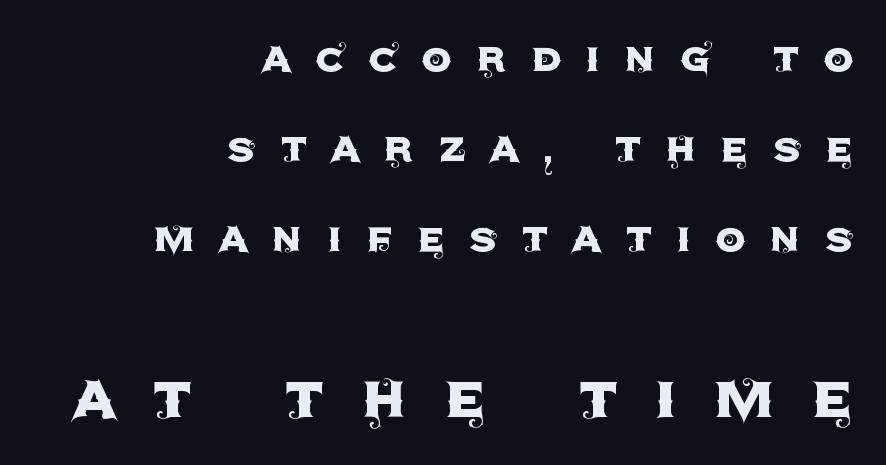
Q: Is the text italic (slanted)? A: No, it is upright.
Q: Is the typeface a serif or a sans-serif typeface? A: Sans-serif.
Q: Is the text underlined? A: No.
Q: How is the paragraph aligned? A: Right-aligned.
Q: Is the spacing between letters normal or unusually wide? A: Unusually wide.
Q: Which block of text is set in a larger size, the first (top) or the second (bottom)? A: The second (bottom) one.
Q: Width (condensed, normal, or wide)? A: Normal.
Q: x-height? A: Large.
Q: Monospaced? A: No.
